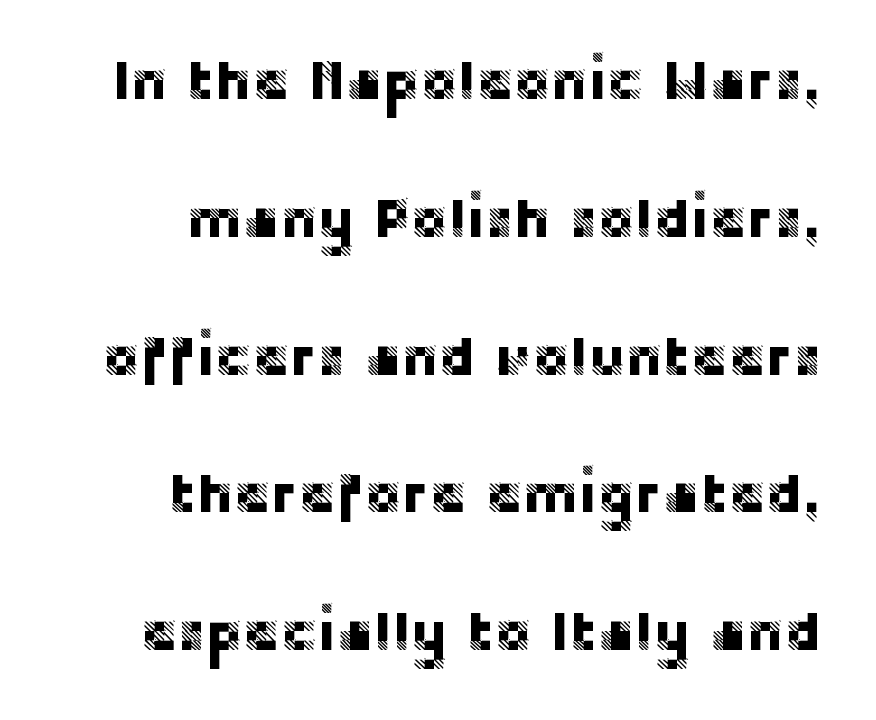
A typesetter would mark this as roman, not italic. What's the leading like? Stretched, with rows far apart. Descenders hang freely into open space. A typesetter would call this proportional, since set widths differ per character.
